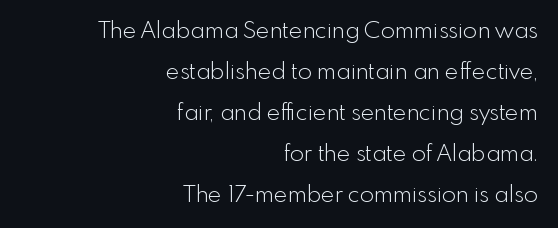
Teacher's note: observe the even right margin — that is flush-right alignment. The strokes carry an ordinary text weight at most. No italicization has been applied; the sample stays upright. This rendering leaves character spacing at its baseline value.
